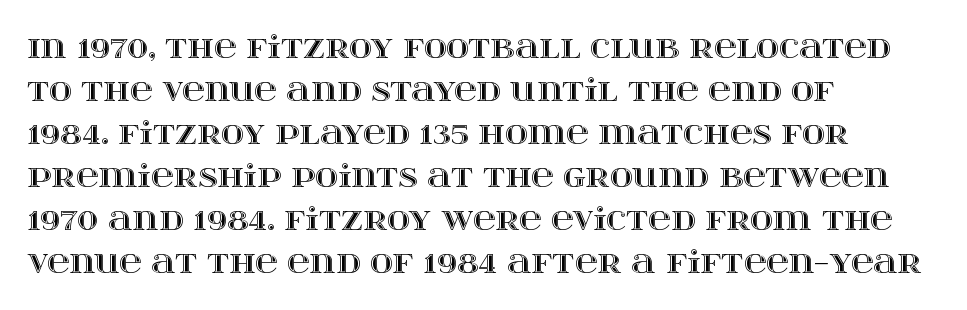
Q: Is the text italic (slanted)? A: No, it is upright.
Q: Is the text underlined? A: No.
Q: How is the paragraph aligned? A: Left-aligned.
Q: Is the spacing between letters normal or unusually wide? A: Normal.
Q: Is the spacing between lines tight, normal or loose? A: Normal.
Q: Width (condensed, normal, or wide)? A: Wide.
Q: x-height? A: Large.
Q: Monospaced? A: No.
